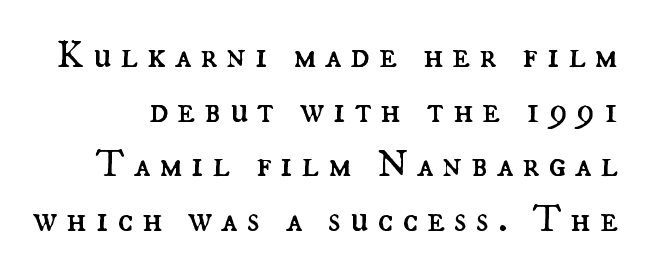
Q: Is the text bold? A: No.
Q: Is the text italic (slanted)? A: No, it is upright.
Q: Is the text underlined? A: No.
Q: Is the spacing between letters normal or unusually wide? A: Unusually wide.
Q: Is the spacing between lines tight, normal or loose? A: Normal.
Q: Width (condensed, normal, or wide)? A: Normal.
Q: Stroke contrast? A: Medium.
Q: x-height? A: Small.
Q: Monospaced? A: No.
